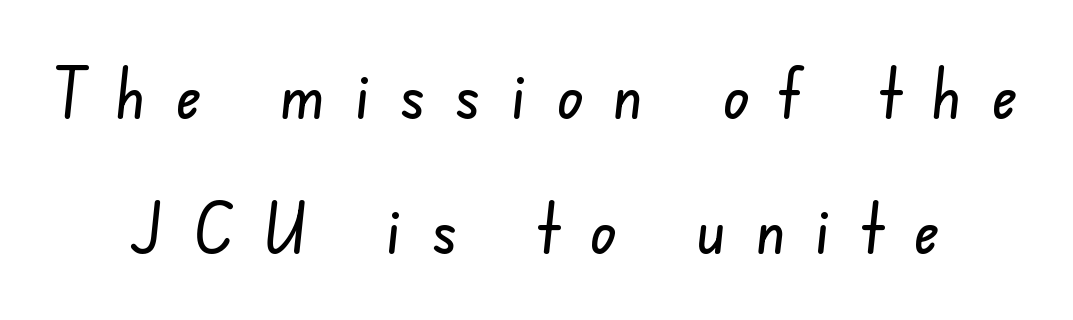
The image shows 69 px condensed sans-serif type; set centered, loose line spacing (1.96x), unusually wide letter spacing (+0.44 em), not underlined; low stroke contrast and a small x-height.
